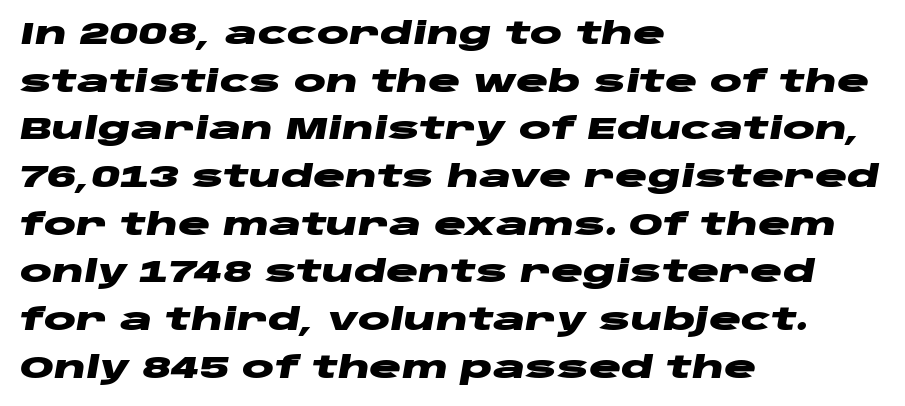
{"italic": "yes", "lean": "right", "slant_degrees": 10, "bold": "yes", "weight": "heavy", "width": "wide", "stroke_contrast": "low", "x_height": "large", "monospaced": "no", "underline": "no", "align": "left", "line_spacing": "normal", "line_spacing_ratio": 1.59, "letter_spacing": "normal", "letter_spacing_em": 0.0, "glyph_px": 30}
